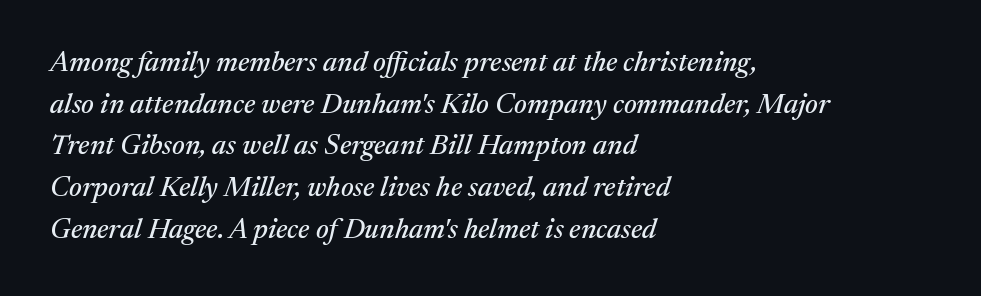
The image shows 28 px serif type, italic (leaning right); set left-aligned, normal line spacing (1.49x), normal letter spacing, not underlined; medium stroke contrast and a medium x-height.
